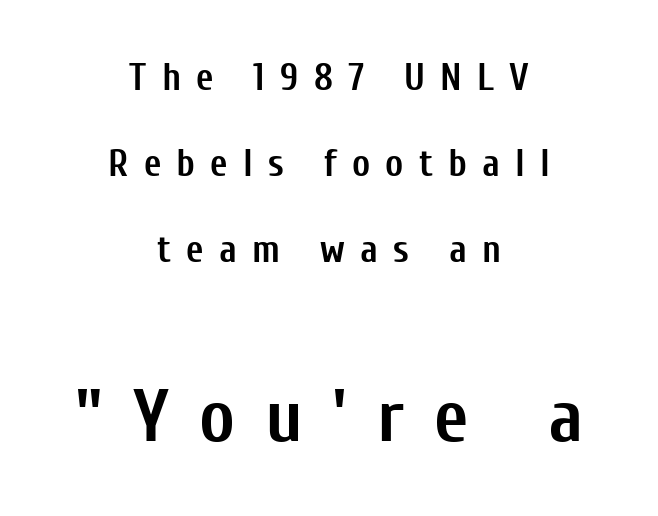
{"serif": "no", "italic": "no", "bold": "yes", "weight": "semibold", "width": "condensed", "stroke_contrast": "low", "x_height": "medium", "monospaced": "no", "underline": "no", "align": "center", "line_spacing": "loose", "line_spacing_ratio": 2.26, "letter_spacing": "wide", "letter_spacing_em": 0.4, "larger_block": "second", "size_ratio": 1.97, "glyph_px": 75}
